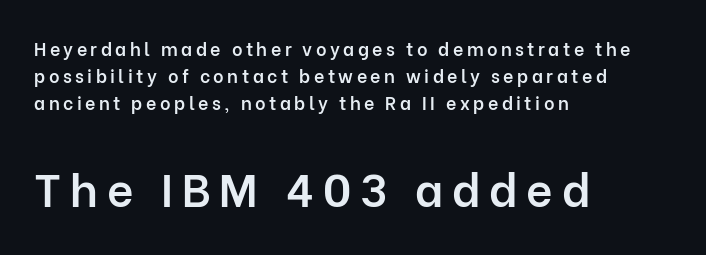
The image shows 46 px semibold sans-serif type, upright; set left-aligned, normal line spacing (1.49x), not underlined; the second (bottom) block is 2.56x larger; low stroke contrast and a medium x-height.
